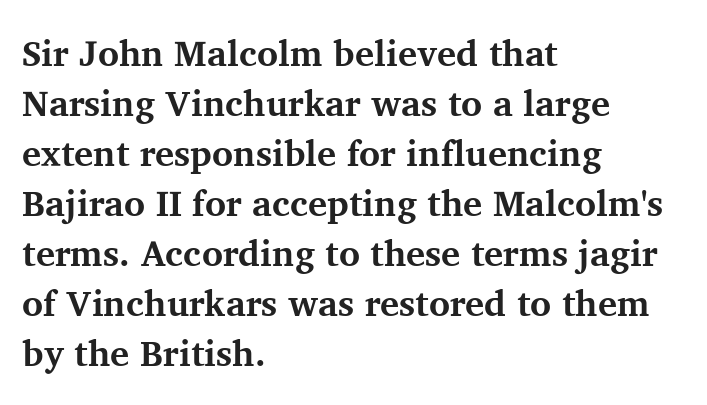
{"serif": "yes", "italic": "no", "bold": "yes", "weight": "bold", "width": "normal", "stroke_contrast": "medium", "x_height": "medium", "monospaced": "no", "underline": "no", "align": "left", "line_spacing": "normal", "line_spacing_ratio": 1.39, "letter_spacing": "normal", "letter_spacing_em": 0.0, "glyph_px": 36}
